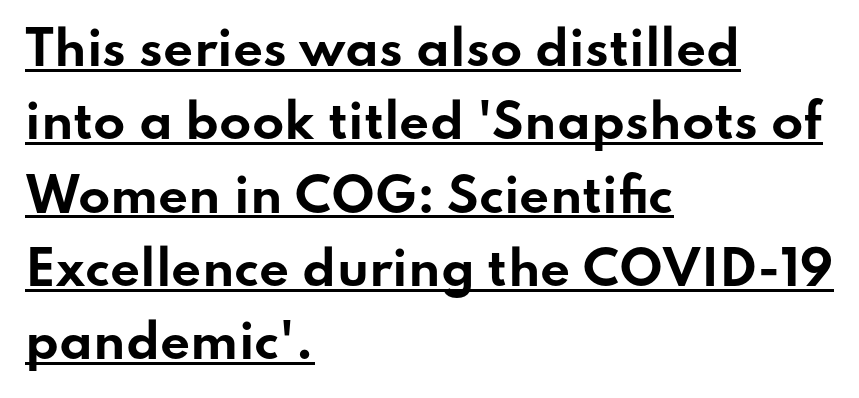
The image shows 47 px bold, wide sans-serif type, upright; set left-aligned, normal line spacing (1.56x), normal letter spacing, underlined; low stroke contrast and a small x-height.
